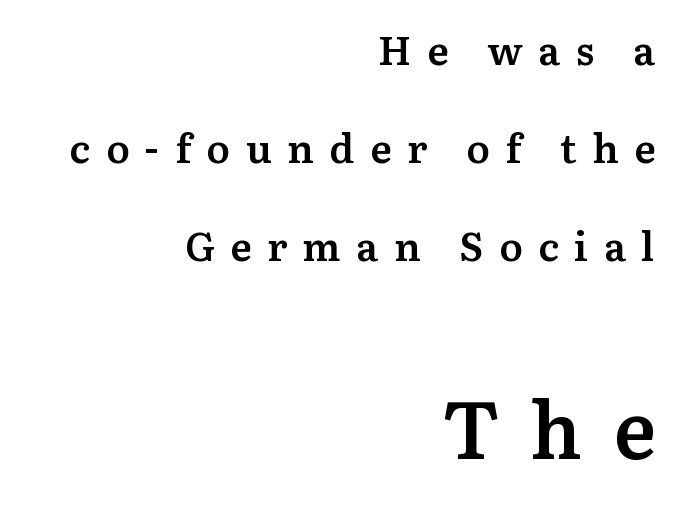
The image shows 79 px semibold serif type, upright; set right-aligned, loose line spacing (2.45x), unusually wide letter spacing (+0.39 em), not underlined; the second (bottom) block is 1.98x larger; medium stroke contrast and a medium x-height.
